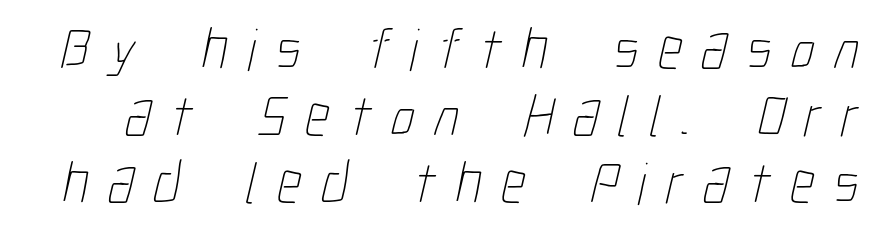
Stroke mass is kept to a normal reading level or below. Just letters on the line, the space beneath them empty. Loose tracking; the words dissolve into strings of separated letters. Whoever set this chose condensed vertical rhythm over breathing room.
